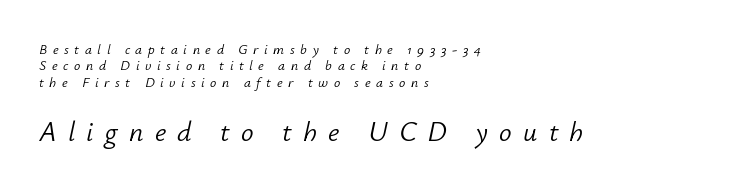
The letters are spread apart with noticeably loose tracking. These lines were composed using italics. Character widths vary here, with narrow letters taking less room than wide ones. Unbolded letterforms with no extra heft. Where is the straight margin? On the left.
